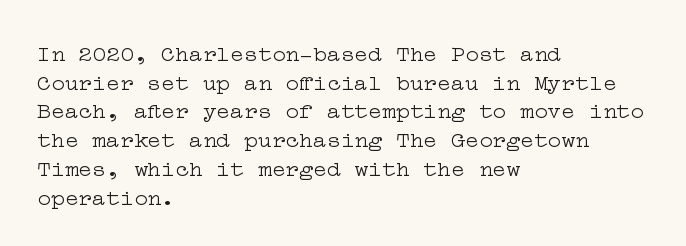
The image shows 23 px text type, upright; set left-aligned, normal line spacing (1.25x), normal letter spacing, not underlined.
